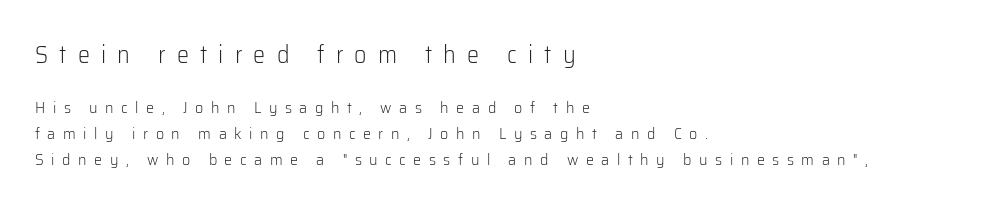
When letters stand straight like this, we call the style roman or upright. No chunkiness to these letters — they're not bold. This rendering widens character spacing well past its baseline value. Size contrast runs from large at the top to small at the bottom.
